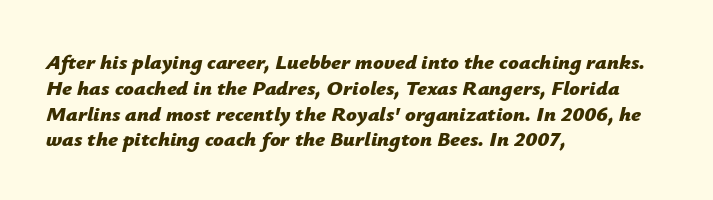
Q: Is the text bold? A: Yes.
Q: Is the text italic (slanted)? A: Yes, it leans right by about 12 degrees.
Q: Is the text underlined? A: No.
Q: How is the paragraph aligned? A: Left-aligned.
Q: Is the spacing between letters normal or unusually wide? A: Normal.
